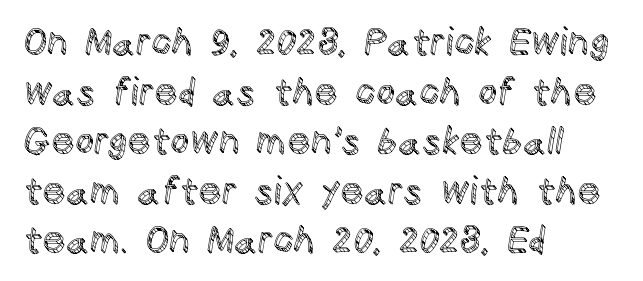
Underline: absent. The letters sit at their default tracking, neither squeezed nor spread. Proportional: the letters do not fall into vertical columns. A classic flush-left, rag-right setting is used for this passage.
